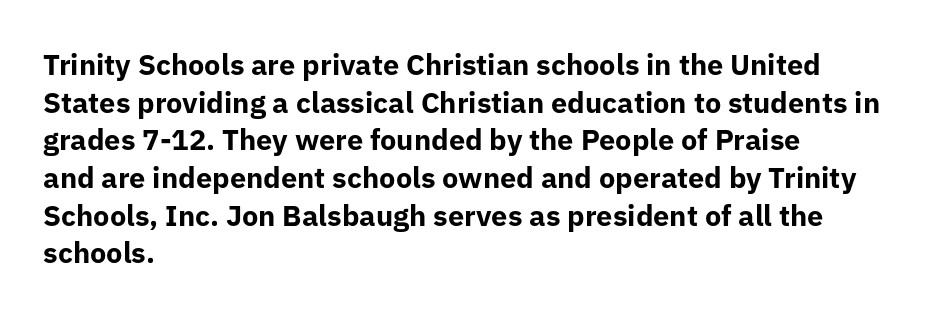
{"serif": "no", "italic": "no", "bold": "yes", "weight": "bold", "width": "normal", "stroke_contrast": "low", "x_height": "medium", "monospaced": "no", "underline": "no", "align": "left", "line_spacing": "normal", "line_spacing_ratio": 1.3, "letter_spacing": "normal", "letter_spacing_em": 0.0, "glyph_px": 29}
